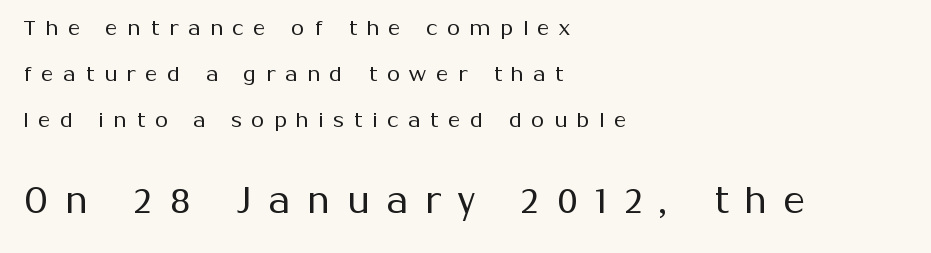
{"serif": "no", "italic": "no", "bold": "no", "weight": "regular", "width": "normal", "stroke_contrast": "medium", "x_height": "medium", "monospaced": "no", "underline": "no", "align": "left", "line_spacing": "loose", "line_spacing_ratio": 2.2, "letter_spacing": "wide", "letter_spacing_em": 0.46, "larger_block": "second", "size_ratio": 1.76, "glyph_px": 37}
